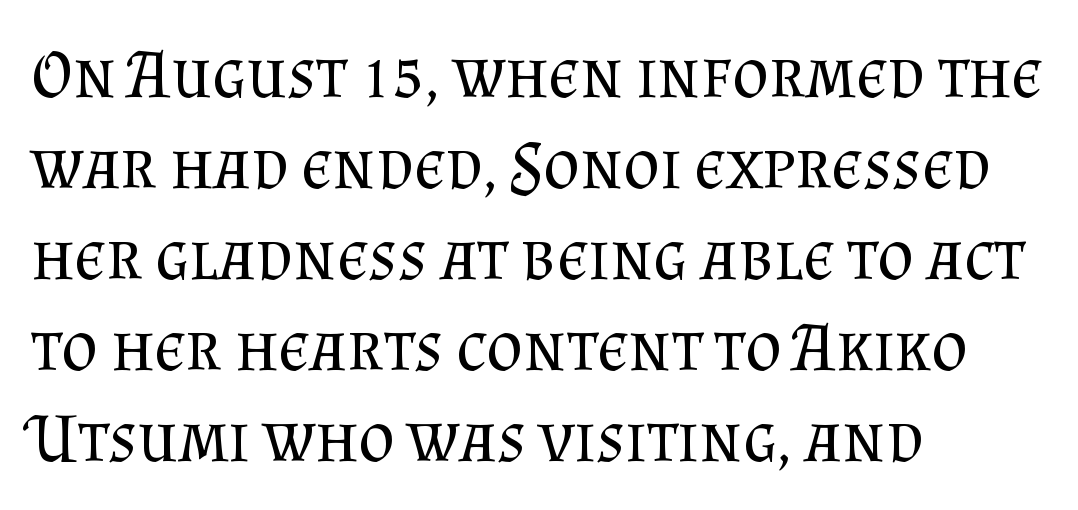
The image shows 70 px regular-weight serif type, upright; set left-aligned, normal line spacing (1.3x), normal letter spacing, not underlined; medium stroke contrast and a small x-height.
